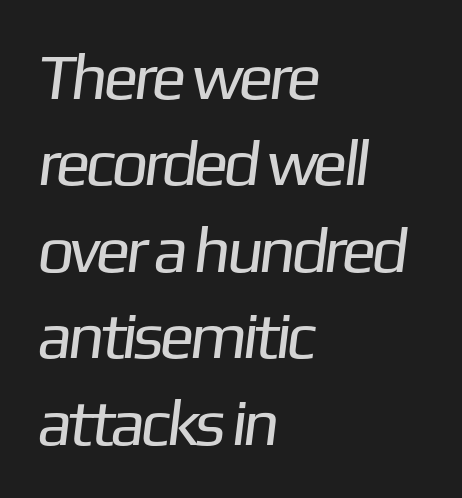
{"serif": "no", "bold": "no", "weight": "regular", "width": "normal", "stroke_contrast": "low", "x_height": "medium", "monospaced": "no", "underline": "no", "align": "left", "line_spacing": "normal", "line_spacing_ratio": 1.33, "letter_spacing": "normal", "letter_spacing_em": 0.0, "glyph_px": 65}
